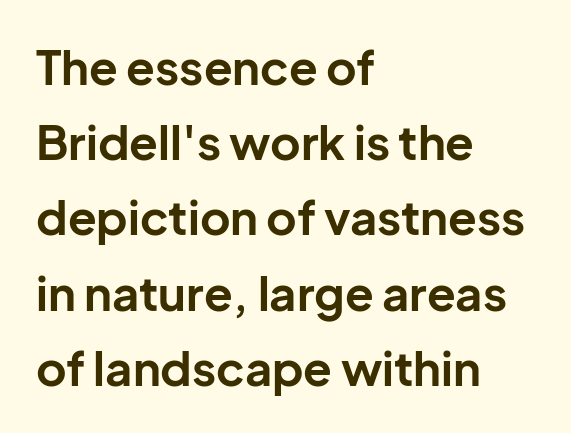
Q: Is the text bold? A: Yes.
Q: Is the text italic (slanted)? A: No, it is upright.
Q: Is the typeface a serif or a sans-serif typeface? A: Sans-serif.
Q: Is the text underlined? A: No.
Q: How is the paragraph aligned? A: Left-aligned.
Q: Is the spacing between letters normal or unusually wide? A: Normal.
Q: Is the spacing between lines tight, normal or loose? A: Normal.
Q: Width (condensed, normal, or wide)? A: Normal.
Q: Stroke contrast? A: Low.
Q: x-height? A: Medium.
Q: Monospaced? A: No.
